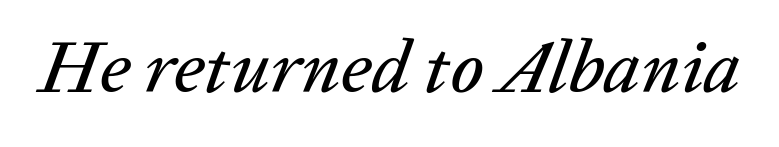
Only glyphs here, with clear space below each row. The gaps between neighbouring characters are ordinary and unremarkable. There's an unmistakable incline to the writing here. These lines are rendered in a variable-pitch font.
